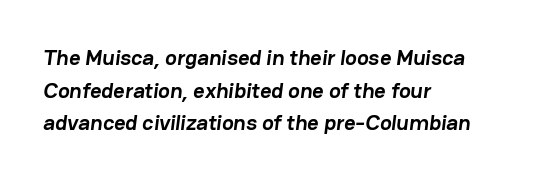
{"bold": "yes", "underline": "no", "align": "left", "line_spacing": "normal", "line_spacing_ratio": 1.48, "letter_spacing": "normal", "letter_spacing_em": 0.0, "glyph_px": 22}
